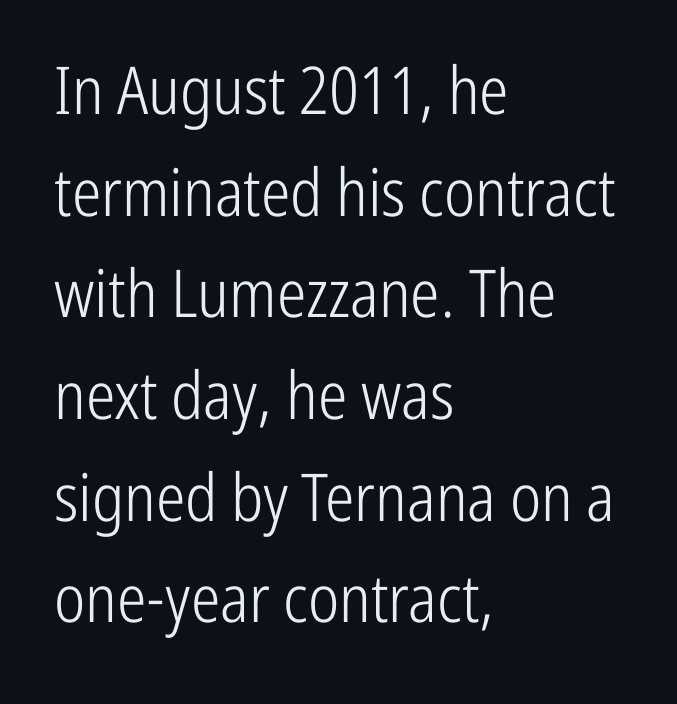
Q: Is the text bold? A: No.
Q: Is the text italic (slanted)? A: No, it is upright.
Q: Is the typeface a serif or a sans-serif typeface? A: Sans-serif.
Q: Is the text underlined? A: No.
Q: How is the paragraph aligned? A: Left-aligned.
Q: Is the spacing between letters normal or unusually wide? A: Normal.
Q: Is the spacing between lines tight, normal or loose? A: Normal.
Q: Width (condensed, normal, or wide)? A: Condensed.
Q: Stroke contrast? A: Low.
Q: x-height? A: Medium.
Q: Monospaced? A: No.
